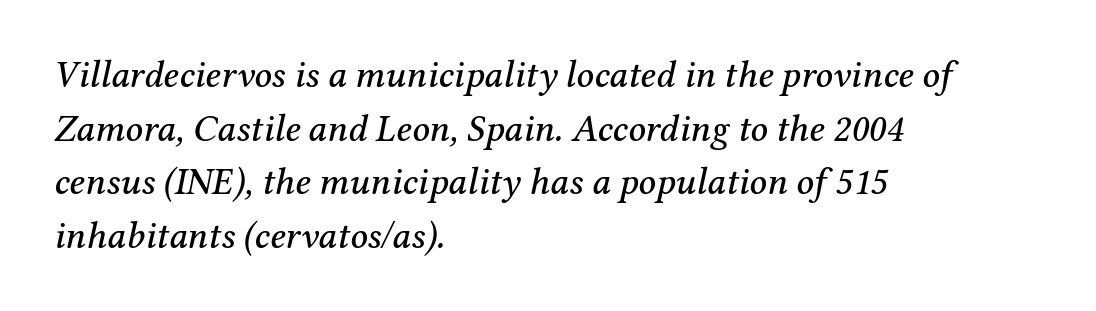
Q: Is the text italic (slanted)? A: Yes, it leans right by about 12 degrees.
Q: Is the typeface a serif or a sans-serif typeface? A: Serif.
Q: Is the text underlined? A: No.
Q: How is the paragraph aligned? A: Left-aligned.
Q: Is the spacing between letters normal or unusually wide? A: Normal.
Q: Is the spacing between lines tight, normal or loose? A: Normal.
Q: Width (condensed, normal, or wide)? A: Normal.
Q: Stroke contrast? A: Medium.
Q: x-height? A: Medium.
Q: Monospaced? A: No.
